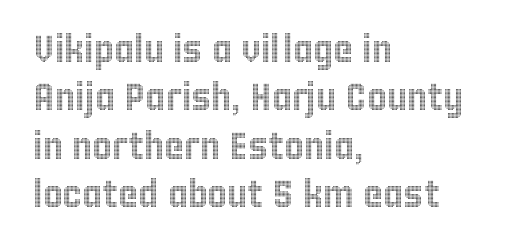
{"italic": "no", "width": "condensed", "x_height": "large", "monospaced": "no", "underline": "no", "align": "left", "line_spacing": "normal", "line_spacing_ratio": 1.27, "letter_spacing": "normal", "letter_spacing_em": 0.0, "glyph_px": 38}
